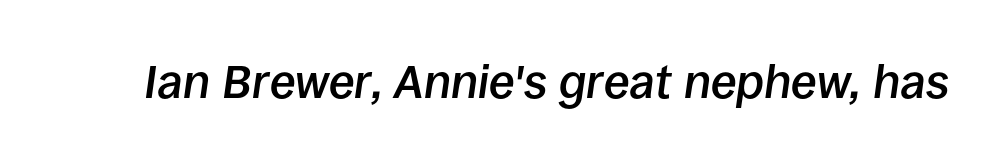
{"italic": "yes", "lean": "right", "slant_degrees": 8, "bold": "semi", "weight": "semibold", "width": "normal", "stroke_contrast": "low", "x_height": "large", "monospaced": "no", "underline": "no", "letter_spacing": "normal", "letter_spacing_em": 0.0, "glyph_px": 47}
